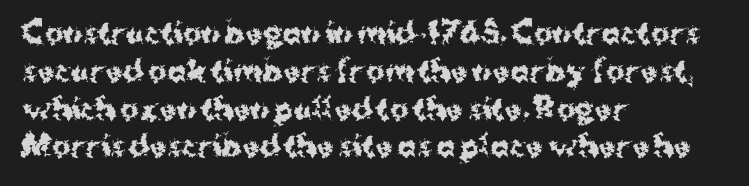
The tracking reads as untouched default to a designer's eye. This sample uses an upright cut, with every glyph sitting square on the baseline. Letterform terminals end flat and unadorned throughout the passage. The rendering uses a moderate line-height, typical for paragraphs. Compared with a centered layout, this one pins lines to the left instead. The letters are bold, with thick, heavy strokes.
